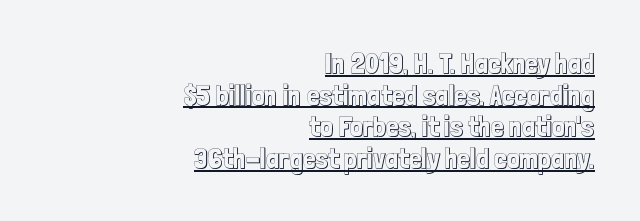
Q: Is the text italic (slanted)? A: No, it is upright.
Q: Is the text underlined? A: Yes.
Q: How is the paragraph aligned? A: Right-aligned.
Q: Is the spacing between letters normal or unusually wide? A: Normal.
Q: Is the spacing between lines tight, normal or loose? A: Tight.
Q: Width (condensed, normal, or wide)? A: Condensed.
Q: x-height? A: Medium.
Q: Monospaced? A: No.
